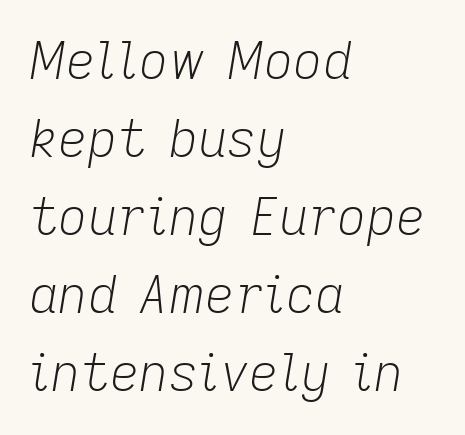
{"italic": "yes", "lean": "right", "slant_degrees": 9, "bold": "no", "weight": "light", "width": "normal", "stroke_contrast": "low", "x_height": "medium", "monospaced": "no", "underline": "no", "align": "left", "line_spacing": "normal", "line_spacing_ratio": 1.53, "letter_spacing": "normal", "letter_spacing_em": 0.0, "glyph_px": 51}
